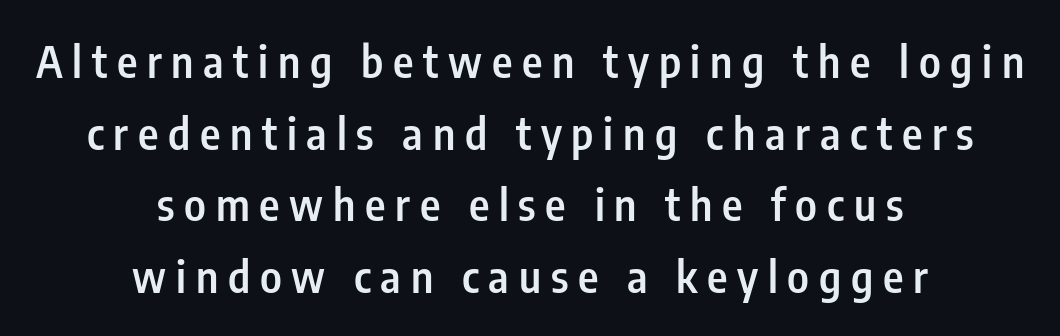
Q: Is the text bold? A: Semi-bold.
Q: Is the text italic (slanted)? A: No, it is upright.
Q: Is the typeface a serif or a sans-serif typeface? A: Sans-serif.
Q: Is the text underlined? A: No.
Q: How is the paragraph aligned? A: Centered.
Q: Is the spacing between letters normal or unusually wide? A: Unusually wide.
Q: Is the spacing between lines tight, normal or loose? A: Normal.
Q: Width (condensed, normal, or wide)? A: Condensed.
Q: Stroke contrast? A: Low.
Q: x-height? A: Medium.
Q: Monospaced? A: No.
